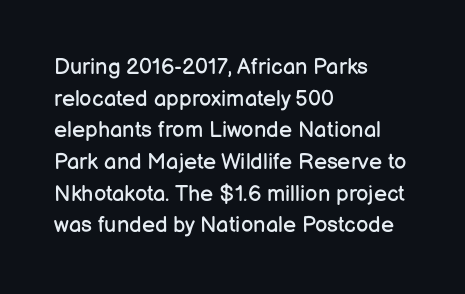
{"italic": "no", "bold": "no", "underline": "no", "align": "left", "line_spacing": "normal", "line_spacing_ratio": 1.44, "letter_spacing": "normal", "letter_spacing_em": 0.0, "glyph_px": 22}
